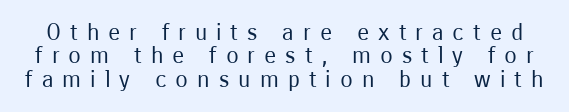
Q: Is the text bold? A: No.
Q: Is the text italic (slanted)? A: No, it is upright.
Q: Is the text underlined? A: No.
Q: Is the spacing between letters normal or unusually wide? A: Unusually wide.
Q: Is the spacing between lines tight, normal or loose? A: Tight.
